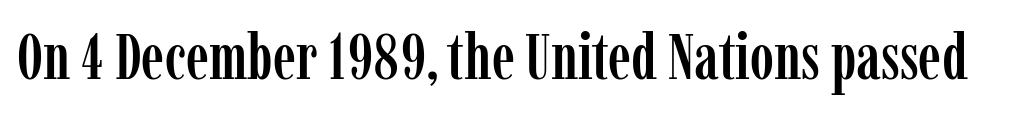
The image shows 65 px condensed serif type, upright; set normal letter spacing, not underlined; low stroke contrast and a medium x-height.
